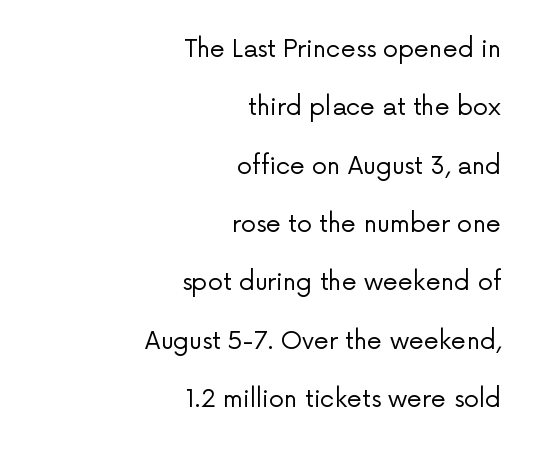
The image shows 24 px text type, upright; set right-aligned, loose line spacing (2.43x), normal letter spacing, not underlined.
